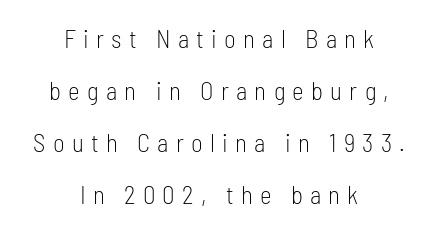
Q: Is the text bold? A: No.
Q: Is the text italic (slanted)? A: No, it is upright.
Q: Is the text underlined? A: No.
Q: How is the paragraph aligned? A: Centered.
Q: Is the spacing between letters normal or unusually wide? A: Unusually wide.
Q: Is the spacing between lines tight, normal or loose? A: Loose.
